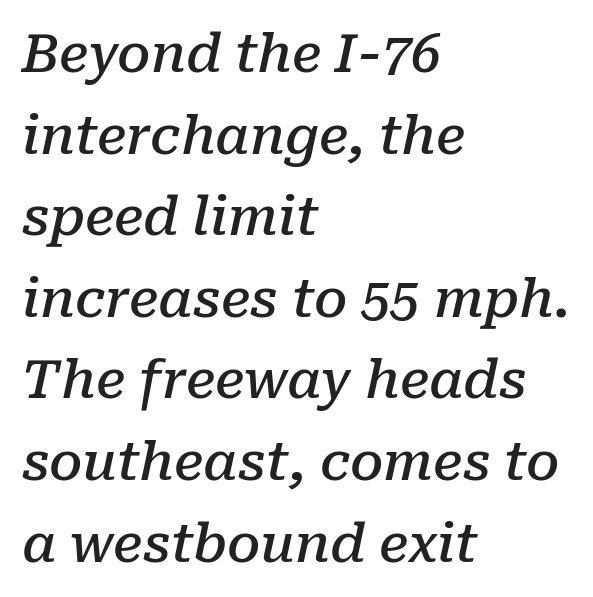
Q: Is the text bold? A: Semi-bold.
Q: Is the text italic (slanted)? A: Yes, it leans right by about 10 degrees.
Q: Is the typeface a serif or a sans-serif typeface? A: Serif.
Q: Is the text underlined? A: No.
Q: How is the paragraph aligned? A: Left-aligned.
Q: Is the spacing between letters normal or unusually wide? A: Normal.
Q: Is the spacing between lines tight, normal or loose? A: Normal.
Q: Width (condensed, normal, or wide)? A: Normal.
Q: Stroke contrast? A: Low.
Q: x-height? A: Medium.
Q: Monospaced? A: No.
